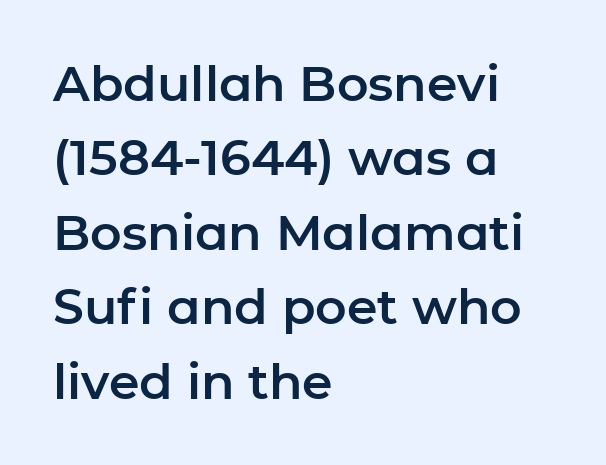
Is the letter spacing exaggerated? No — it looks like the ordinary default. The rendering uses natural spacing where letterforms have individual widths. Students, observe: this is what conventionally led text looks like. The type family on display is of the sans-serif kind. Which margin do the lines hug? The left one — the right edge is uneven. Italic? Not at all — the glyphs are vertical.
